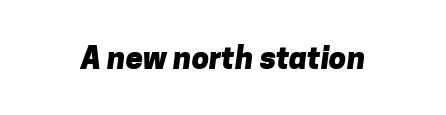
Q: Is the text bold? A: Yes.
Q: Is the typeface a serif or a sans-serif typeface? A: Sans-serif.
Q: Is the text underlined? A: No.
Q: Is the spacing between letters normal or unusually wide? A: Normal.
Q: Width (condensed, normal, or wide)? A: Normal.
Q: Stroke contrast? A: Low.
Q: x-height? A: Medium.
Q: Monospaced? A: No.
